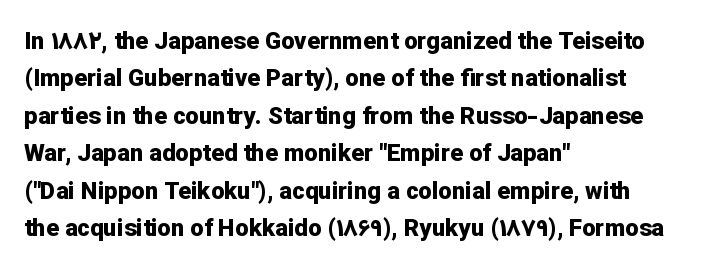
Q: Is the text bold? A: Yes.
Q: Is the text italic (slanted)? A: No, it is upright.
Q: Is the text underlined? A: No.
Q: How is the paragraph aligned? A: Left-aligned.
Q: Is the spacing between letters normal or unusually wide? A: Normal.
Q: Is the spacing between lines tight, normal or loose? A: Normal.
